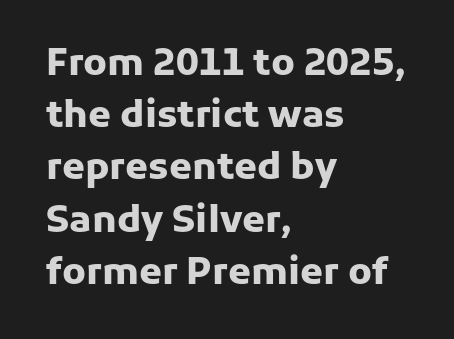
The image shows 37 px heavy sans-serif type, upright; set left-aligned, normal line spacing (1.41x), normal letter spacing, not underlined; low stroke contrast and a medium x-height.
